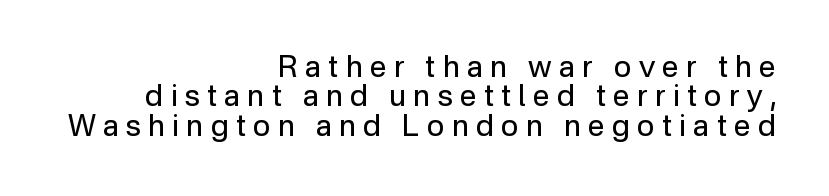
A quiet, ordinary-to-light weight characterises the typeface. Characters follow at a spacing far wider than the type designer built in. The font family rendered here belongs to the sans-serif group. Quick note: interline space is minimal.
